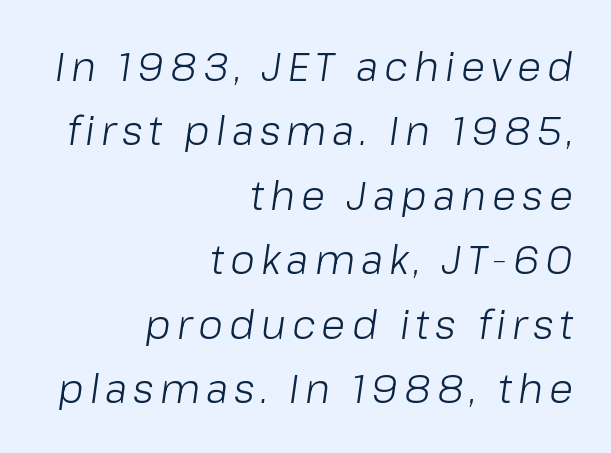
Q: Is the text bold? A: No.
Q: Is the text italic (slanted)? A: Yes, it leans right by about 8 degrees.
Q: Is the text underlined? A: No.
Q: How is the paragraph aligned? A: Right-aligned.
Q: Is the spacing between lines tight, normal or loose? A: Normal.
Q: Width (condensed, normal, or wide)? A: Normal.
Q: Stroke contrast? A: Low.
Q: x-height? A: Medium.
Q: Monospaced? A: No.
